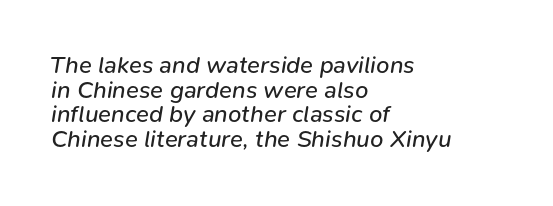
Leading is clearly below the norm, producing a dense column. Leftover space on each line is placed entirely after the last word. The letterforms sit at book weight or below. Only glyphs here, with clear space below each row. A typesetter would call this zero additional tracking. Italic: yes, the glyphs are oblique.
